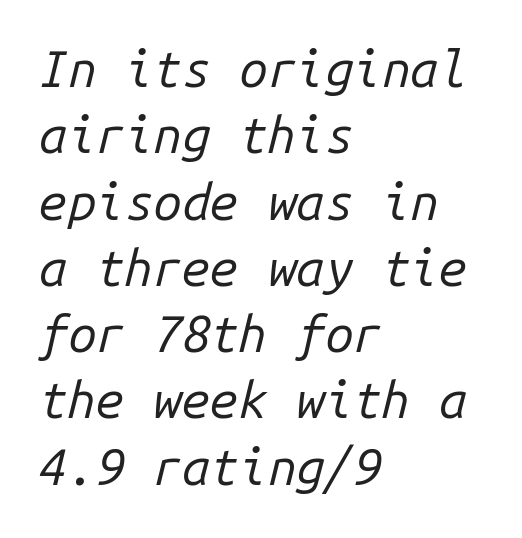
Bold? No — there's no thickening of the strokes. The baseline area is clear. The face used here is monospaced, like something from a code editor. This rendering leaves character spacing at its baseline value. The whole block is typeset with a tilt. Honestly, the row spacing looks completely unremarkable.
